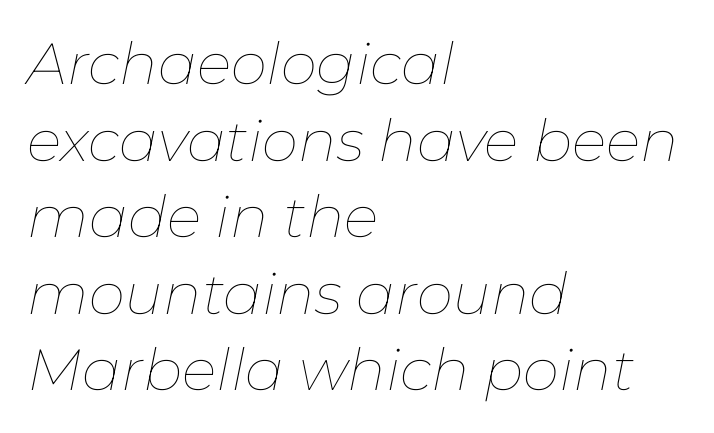
The image shows 58 px thin type, italic (leaning right); set left-aligned, normal line spacing (1.32x), normal letter spacing, not underlined; low stroke contrast and a medium x-height.
